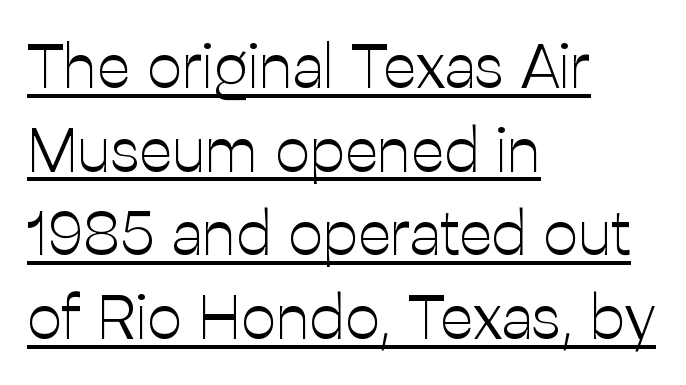
This rendering employs a face without finishing strokes, i.e., a sans-serif. If you measured baseline to baseline, you'd find a middling distance. Standard letterfit; no display-style spreading of the glyphs. The lines in this sample share a left origin and differ only in where they stop. Characters remain perfectly vertical along every line.
